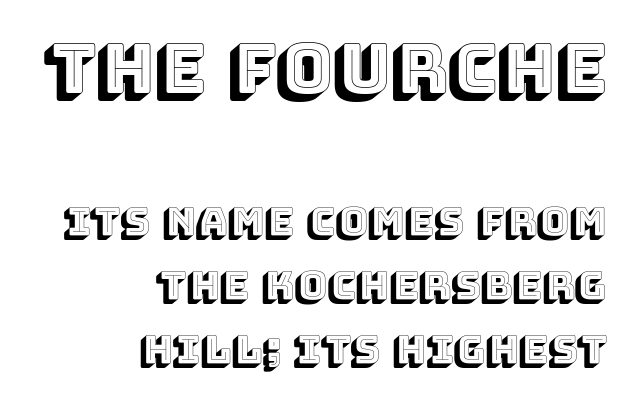
The image shows 68 px text type, upright; set right-aligned, normal line spacing (1.65x), normal letter spacing, not underlined; the first (top) block is 1.74x larger; a large x-height.
